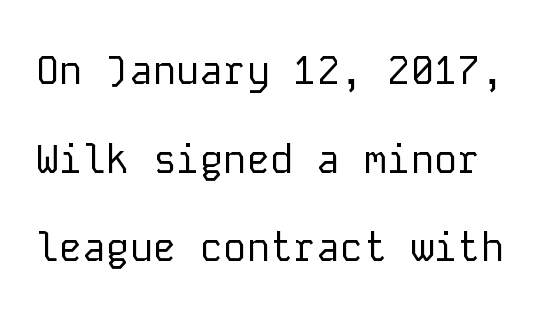
{"serif": "no", "italic": "no", "bold": "no", "weight": "regular", "width": "normal", "stroke_contrast": "low", "x_height": "medium", "monospaced": "yes", "underline": "no", "line_spacing": "loose", "line_spacing_ratio": 2.27, "letter_spacing": "normal", "letter_spacing_em": 0.0, "glyph_px": 39}
